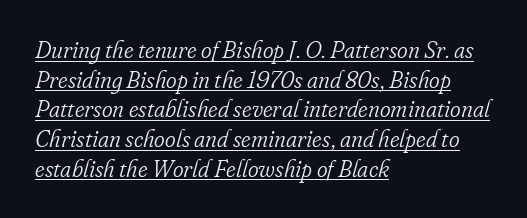
{"italic": "yes", "lean": "right", "slant_degrees": 16, "bold": "no", "underline": "yes", "align": "left", "line_spacing": "normal", "line_spacing_ratio": 1.29, "letter_spacing": "normal", "letter_spacing_em": 0.0, "glyph_px": 23}
